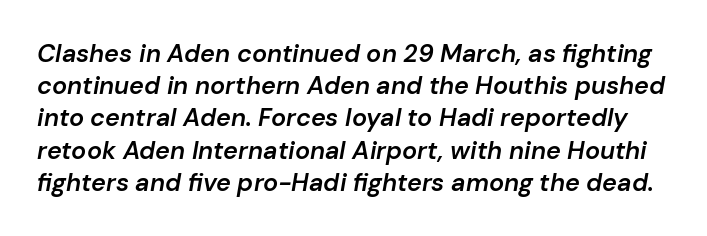
The image shows 25 px text type, italic (leaning right); set normal line spacing (1.29x), normal letter spacing, not underlined.
